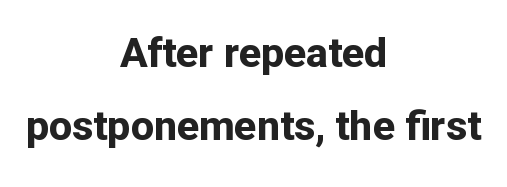
{"serif": "no", "italic": "no", "bold": "yes", "weight": "bold", "width": "normal", "stroke_contrast": "low", "x_height": "medium", "monospaced": "no", "underline": "no", "align": "center", "line_spacing_ratio": 1.77, "letter_spacing": "normal", "letter_spacing_em": 0.0, "glyph_px": 41}
